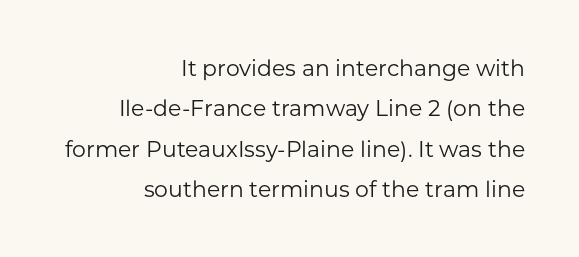
Horizontally, the lines are justified to the trailing edge only. The letters stand straight up with perfectly vertical stems. Words float on clear page, feet unadorned. The cut favours lightness, reaching ordinary text weight at its darkest. Inter-character spacing is left at the font's built-in metrics.
